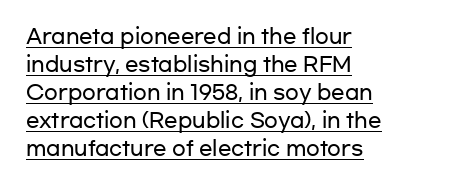
{"italic": "no", "underline": "yes", "align": "left", "line_spacing": "normal", "line_spacing_ratio": 1.4, "letter_spacing": "normal", "letter_spacing_em": 0.0, "glyph_px": 20}
